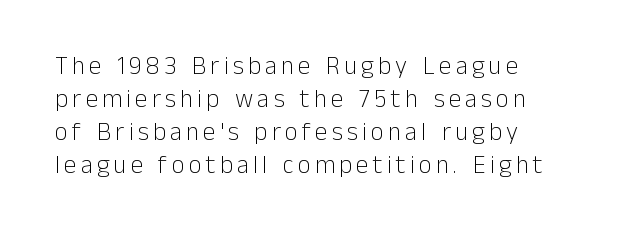
The image shows 25 px text type, upright; set left-aligned, normal line spacing (1.32x), not underlined.
